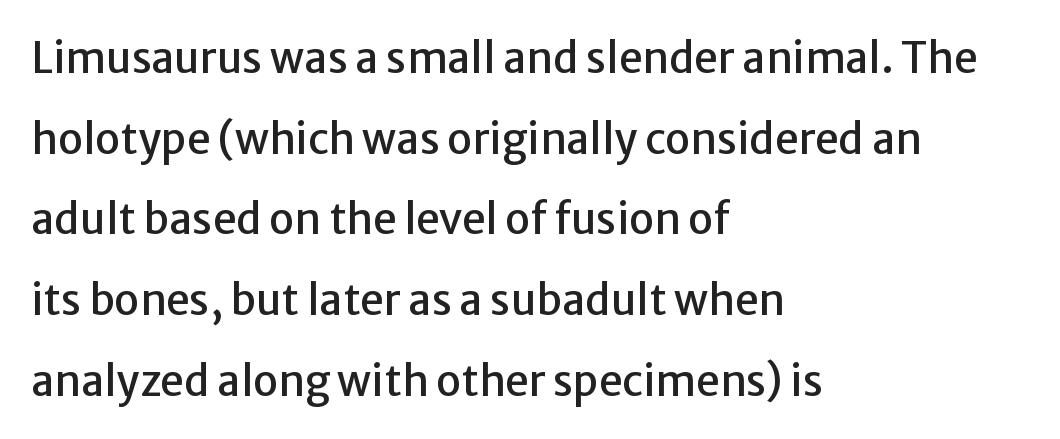
{"serif": "no", "italic": "no", "width": "normal", "stroke_contrast": "low", "x_height": "medium", "monospaced": "no", "underline": "no", "align": "left", "line_spacing": "loose", "line_spacing_ratio": 1.92, "letter_spacing": "normal", "letter_spacing_em": 0.0, "glyph_px": 42}
